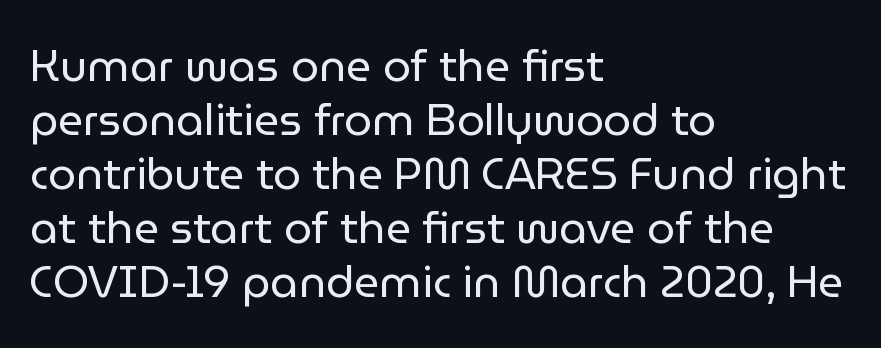
The image shows 44 px regular-weight sans-serif type, upright; set left-aligned, line spacing 1.23x, normal letter spacing, not underlined; low stroke contrast and a medium x-height.
